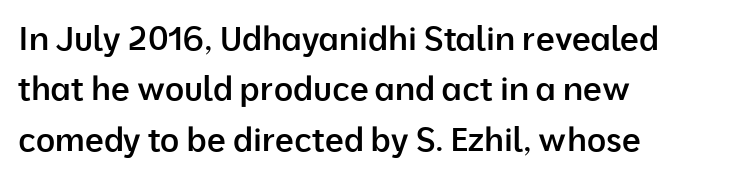
The image shows 33 px semibold sans-serif type, upright; set left-aligned, normal line spacing (1.53x), normal letter spacing, not underlined; low stroke contrast and a medium x-height.
